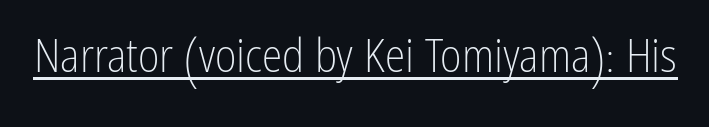
{"serif": "no", "italic": "no", "bold": "no", "weight": "light", "width": "condensed", "stroke_contrast": "low", "x_height": "medium", "monospaced": "no", "underline": "yes", "letter_spacing": "normal", "letter_spacing_em": 0.0, "glyph_px": 46}
